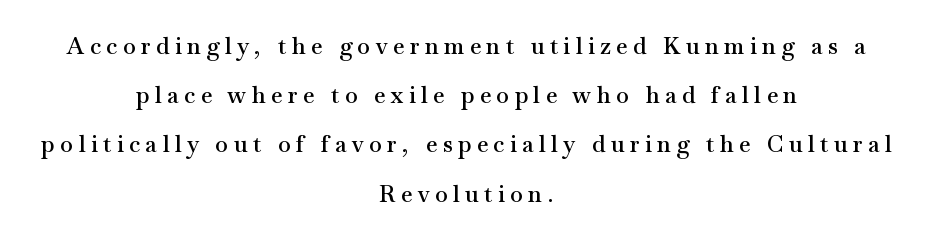
Q: Is the text bold? A: Semi-bold.
Q: Is the text italic (slanted)? A: No, it is upright.
Q: Is the text underlined? A: No.
Q: How is the paragraph aligned? A: Centered.
Q: Is the spacing between letters normal or unusually wide? A: Unusually wide.
Q: Is the spacing between lines tight, normal or loose? A: Loose.
